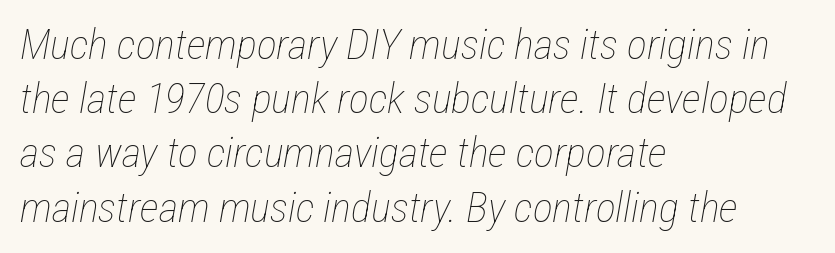
Q: Is the text bold? A: No.
Q: Is the text italic (slanted)? A: Yes, it leans right by about 12 degrees.
Q: Is the text underlined? A: No.
Q: How is the paragraph aligned? A: Left-aligned.
Q: Is the spacing between letters normal or unusually wide? A: Normal.
Q: Is the spacing between lines tight, normal or loose? A: Normal.
Q: Width (condensed, normal, or wide)? A: Condensed.
Q: Stroke contrast? A: Low.
Q: x-height? A: Medium.
Q: Monospaced? A: No.
